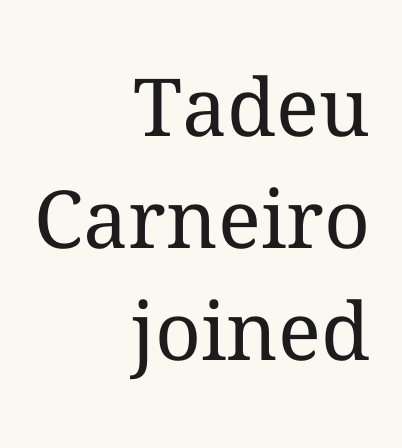
{"serif": "yes", "italic": "no", "bold": "no", "weight": "regular", "width": "normal", "stroke_contrast": "medium", "x_height": "medium", "monospaced": "no", "underline": "no", "align": "right", "line_spacing": "normal", "line_spacing_ratio": 1.4, "letter_spacing": "normal", "letter_spacing_em": 0.0, "glyph_px": 80}
